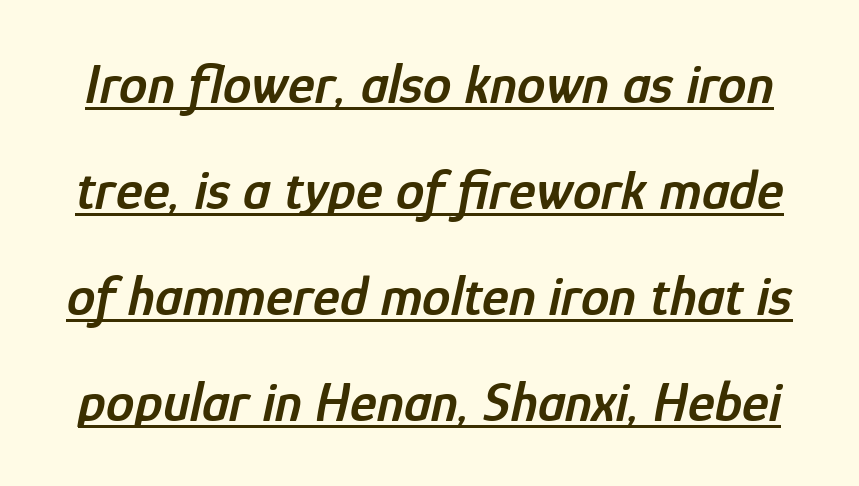
{"italic": "yes", "lean": "right", "slant_degrees": 12, "bold": "semi", "weight": "semibold", "width": "condensed", "stroke_contrast": "low", "x_height": "medium", "monospaced": "no", "underline": "yes", "line_spacing_ratio": 1.86, "letter_spacing": "normal", "letter_spacing_em": 0.0, "glyph_px": 57}
